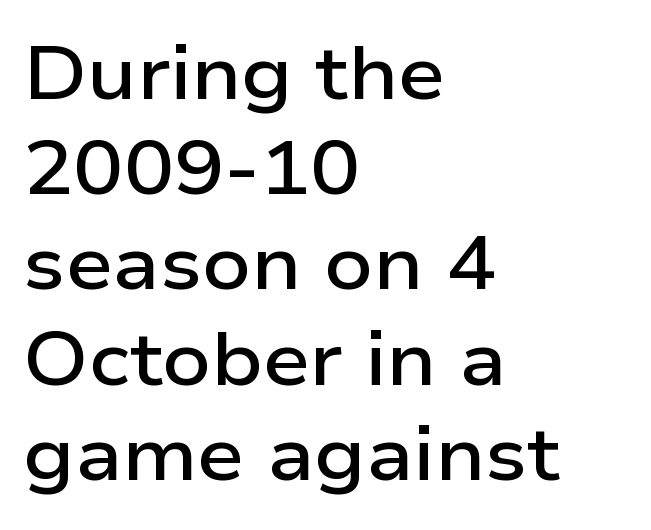
Q: Is the text bold? A: Semi-bold.
Q: Is the text italic (slanted)? A: No, it is upright.
Q: Is the typeface a serif or a sans-serif typeface? A: Sans-serif.
Q: Is the text underlined? A: No.
Q: How is the paragraph aligned? A: Left-aligned.
Q: Is the spacing between letters normal or unusually wide? A: Normal.
Q: Is the spacing between lines tight, normal or loose? A: Normal.
Q: Width (condensed, normal, or wide)? A: Wide.
Q: Stroke contrast? A: Low.
Q: x-height? A: Medium.
Q: Monospaced? A: No.
